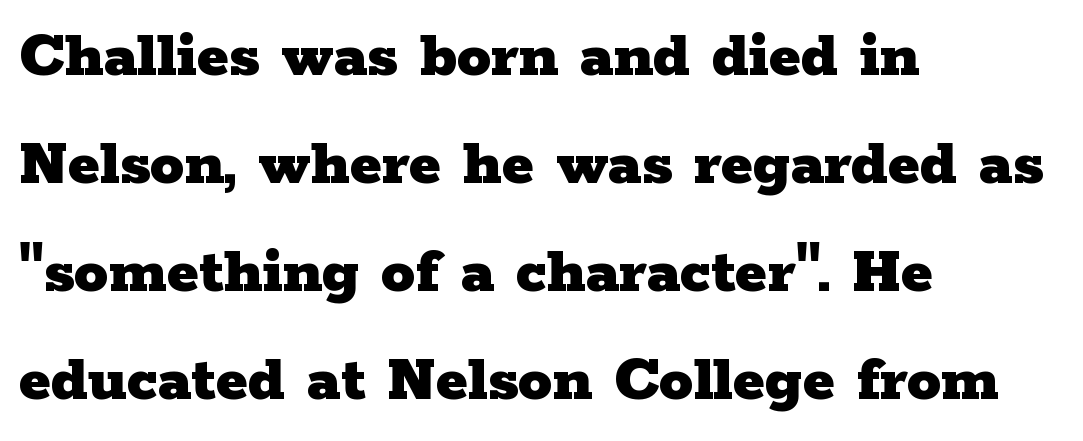
{"serif": "yes", "italic": "no", "bold": "yes", "weight": "heavy", "width": "wide", "stroke_contrast": "low", "x_height": "medium", "monospaced": "no", "underline": "no", "align": "left", "line_spacing": "normal", "line_spacing_ratio": 1.59, "letter_spacing": "normal", "letter_spacing_em": 0.0, "glyph_px": 68}
